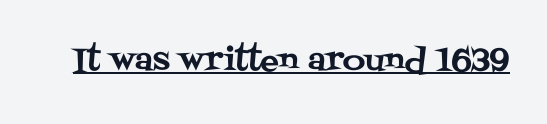
A typesetter would mark this as roman, not italic. Small tapered or slab feet sit at the stroke ends, so this counts as serif. Beneath each row of characters lies a ruled line. Nobody touched the tracking dial on this one. Is this a fixed-width face? No — the glyphs have proportional, varying widths.
